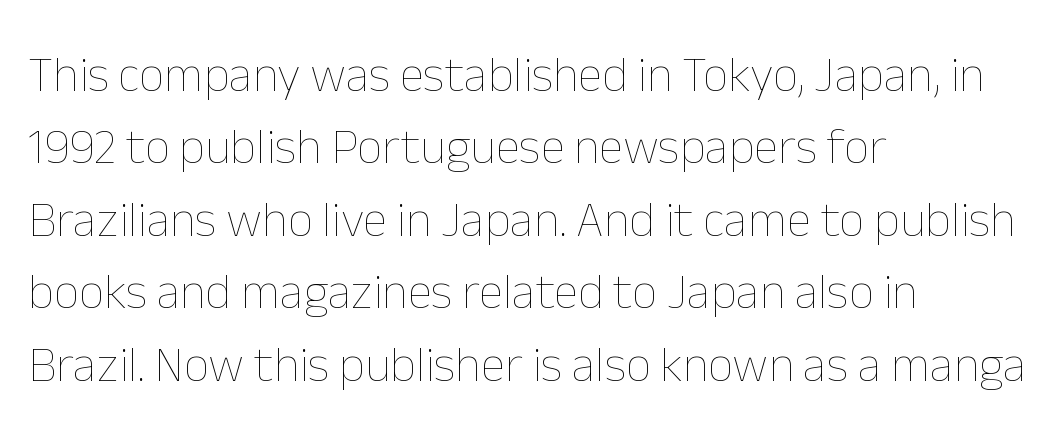
Q: Is the text bold? A: No.
Q: Is the text italic (slanted)? A: No, it is upright.
Q: Is the text underlined? A: No.
Q: How is the paragraph aligned? A: Left-aligned.
Q: Is the spacing between letters normal or unusually wide? A: Normal.
Q: Is the spacing between lines tight, normal or loose? A: Normal.
Q: Width (condensed, normal, or wide)? A: Normal.
Q: Stroke contrast? A: Low.
Q: x-height? A: Medium.
Q: Monospaced? A: No.
